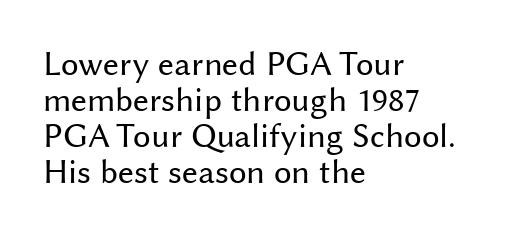
Varying glyph widths throughout — classic text-font behaviour. Do the letters lean? They stand straight. Check under the words: just untouched page. Stem width sits at or under what a default text font uses. The face used here is rendered with its standard letterfit. A student would call this left alignment; a typographer would say flush left, rag right.
